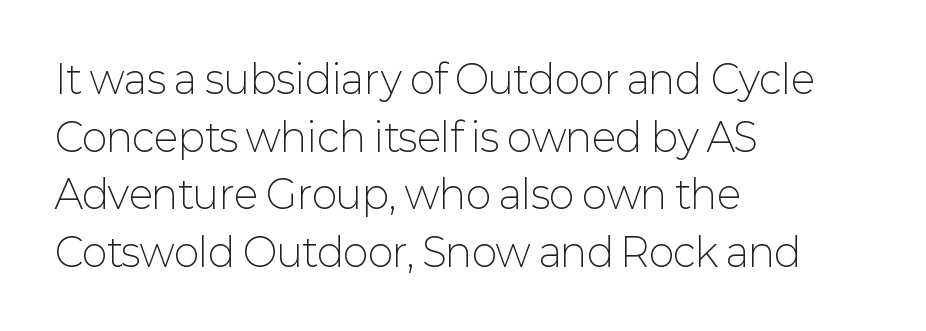
{"serif": "no", "italic": "no", "bold": "no", "weight": "light", "width": "normal", "stroke_contrast": "low", "x_height": "medium", "monospaced": "no", "underline": "no", "align": "left", "line_spacing": "normal", "line_spacing_ratio": 1.48, "letter_spacing": "normal", "letter_spacing_em": 0.0, "glyph_px": 39}
